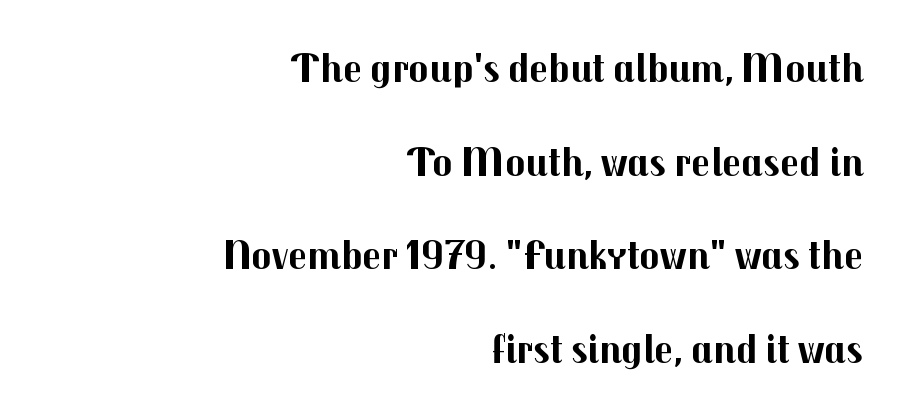
{"serif": "no", "italic": "no", "bold": "yes", "weight": "bold", "width": "normal", "stroke_contrast": "medium", "x_height": "medium", "monospaced": "no", "underline": "no", "align": "right", "line_spacing": "loose", "line_spacing_ratio": 2.23, "letter_spacing": "normal", "letter_spacing_em": 0.0, "glyph_px": 42}
